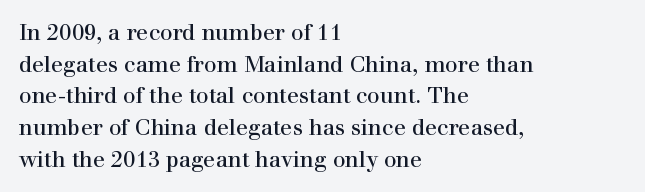
{"italic": "no", "bold": "no", "underline": "no", "align": "left", "line_spacing": "normal", "line_spacing_ratio": 1.44, "letter_spacing": "normal", "letter_spacing_em": 0.0, "glyph_px": 22}
